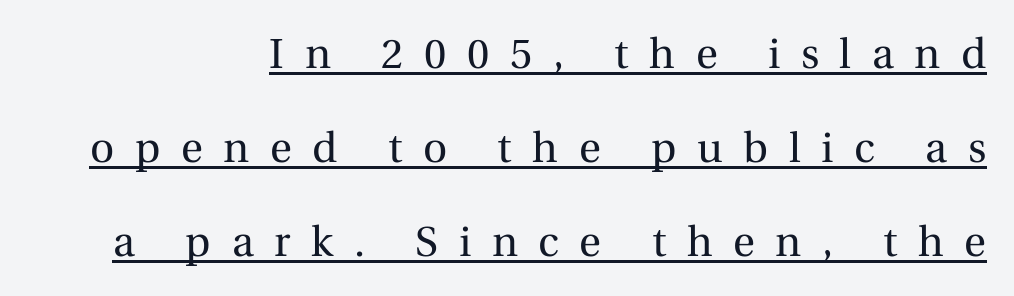
Q: Is the text bold? A: No.
Q: Is the text italic (slanted)? A: No, it is upright.
Q: Is the typeface a serif or a sans-serif typeface? A: Serif.
Q: Is the text underlined? A: Yes.
Q: How is the paragraph aligned? A: Right-aligned.
Q: Is the spacing between letters normal or unusually wide? A: Unusually wide.
Q: Is the spacing between lines tight, normal or loose? A: Loose.
Q: Width (condensed, normal, or wide)? A: Normal.
Q: x-height? A: Medium.
Q: Monospaced? A: No.
